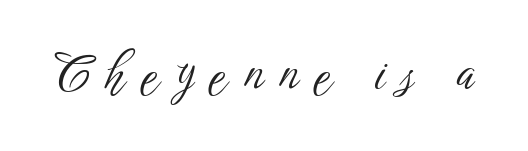
Q: Is the text bold? A: No.
Q: Is the text italic (slanted)? A: Yes.
Q: Is the typeface a serif or a sans-serif typeface? A: Sans-serif.
Q: Is the text underlined? A: No.
Q: Is the spacing between letters normal or unusually wide? A: Unusually wide.
Q: Width (condensed, normal, or wide)? A: Condensed.
Q: Stroke contrast? A: Low.
Q: x-height? A: Medium.
Q: Monospaced? A: No.
